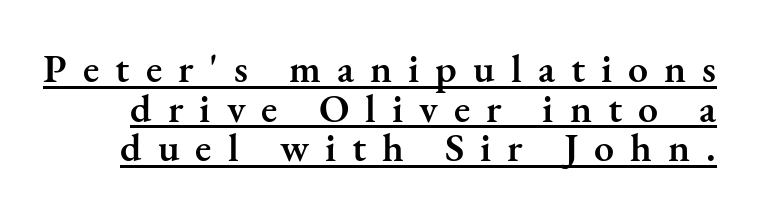
{"serif": "yes", "italic": "no", "bold": "semi", "weight": "semibold", "width": "normal", "stroke_contrast": "medium", "x_height": "small", "monospaced": "no", "underline": "yes", "line_spacing": "tight", "line_spacing_ratio": 0.99, "letter_spacing": "wide", "letter_spacing_em": 0.4, "glyph_px": 40}
